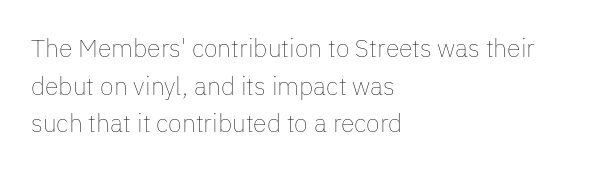
Q: Is the text bold? A: No.
Q: Is the text italic (slanted)? A: No, it is upright.
Q: Is the text underlined? A: No.
Q: How is the paragraph aligned? A: Left-aligned.
Q: Is the spacing between letters normal or unusually wide? A: Normal.
Q: Is the spacing between lines tight, normal or loose? A: Normal.
